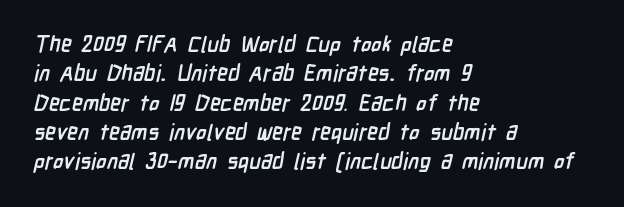
The image shows 22 px bold type; set left-aligned, normal line spacing (1.33x), normal letter spacing, not underlined.
